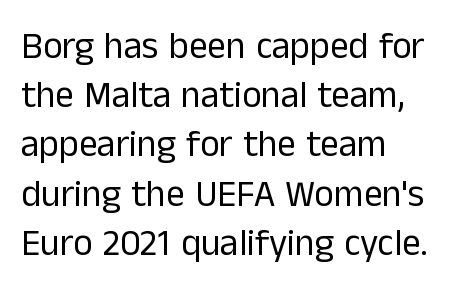
The image shows 37 px regular-weight sans-serif type, upright; set left-aligned, normal line spacing (1.33x), normal letter spacing, not underlined; low stroke contrast and a medium x-height.
